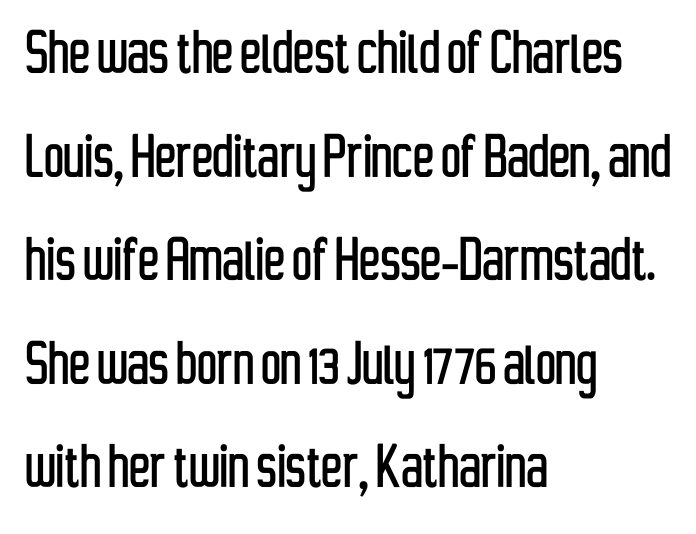
The image shows 70 px condensed sans-serif type, upright; set left-aligned, normal line spacing (1.48x), normal letter spacing, not underlined; low stroke contrast and a medium x-height.
